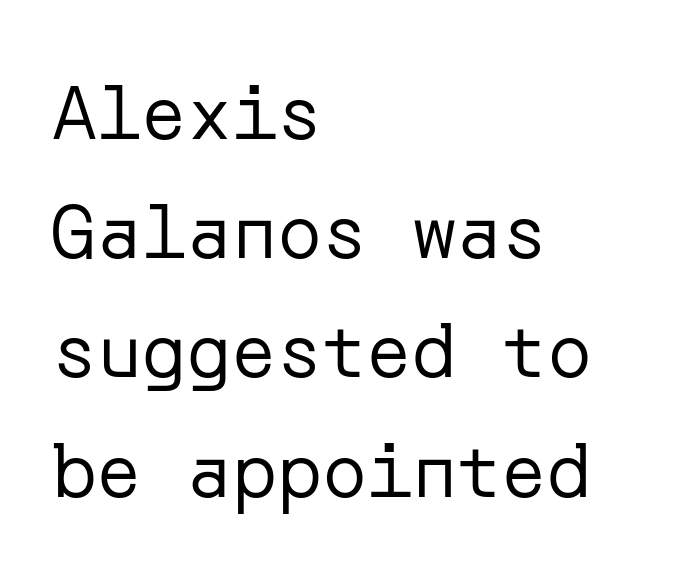
{"serif": "no", "italic": "no", "bold": "no", "weight": "regular", "width": "normal", "stroke_contrast": "low", "x_height": "medium", "underline": "no", "align": "left", "line_spacing": "normal", "line_spacing_ratio": 1.59, "letter_spacing": "normal", "letter_spacing_em": 0.0, "glyph_px": 75}
